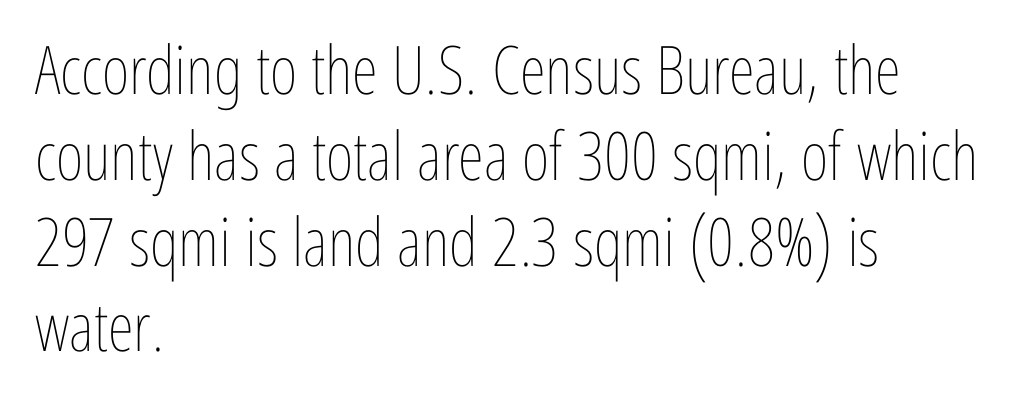
This rendering leaves character spacing at its baseline value. The face used here is proportionally spaced, like ordinary book or web type. The foot of each line stays bare and open. Leftover space on each line is placed entirely after the last word. Posture: upright roman.
